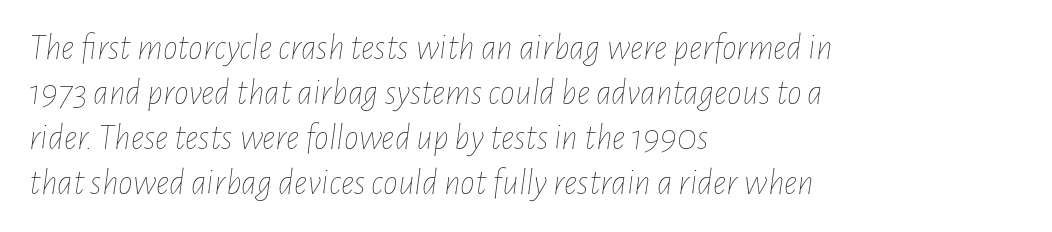
Note the varied advance widths — an 'i' is clearly narrower than an 'm'. Every character sits at an angle, as italics do. Notice how the passage keeps a crisp vertical edge on the left only. The line texture is even and compact thanks to regular tracking.
